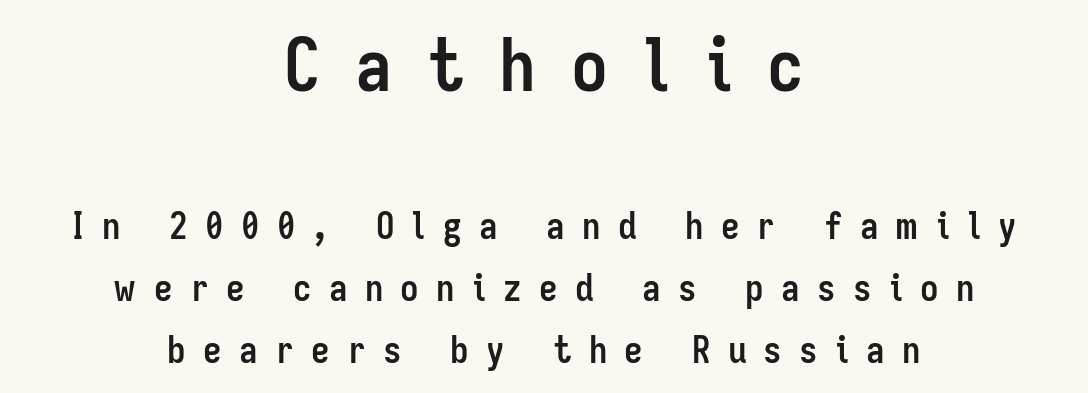
The image shows 74 px semibold, condensed sans-serif type, upright; set centered, normal line spacing (1.68x), unusually wide letter spacing (+0.47 em), not underlined; the first (top) block is 2.0x larger; low stroke contrast and a medium x-height.
